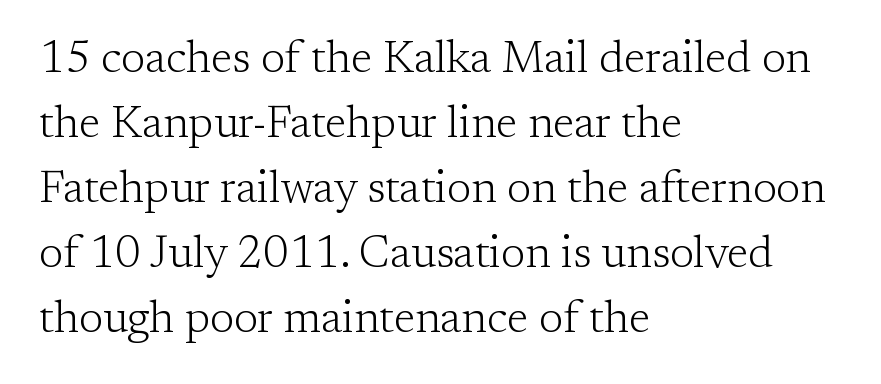
The image shows 44 px light serif type, upright; set left-aligned, normal line spacing (1.48x), normal letter spacing, not underlined; low stroke contrast and a medium x-height.
